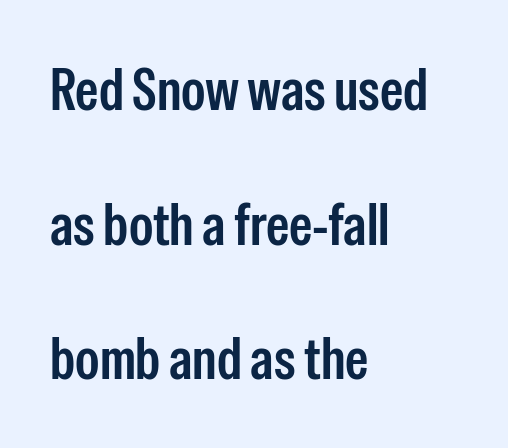
Q: Is the text italic (slanted)? A: No, it is upright.
Q: Is the typeface a serif or a sans-serif typeface? A: Sans-serif.
Q: Is the text underlined? A: No.
Q: How is the paragraph aligned? A: Left-aligned.
Q: Is the spacing between letters normal or unusually wide? A: Normal.
Q: Is the spacing between lines tight, normal or loose? A: Loose.
Q: Width (condensed, normal, or wide)? A: Condensed.
Q: Stroke contrast? A: Low.
Q: x-height? A: Medium.
Q: Monospaced? A: No.
